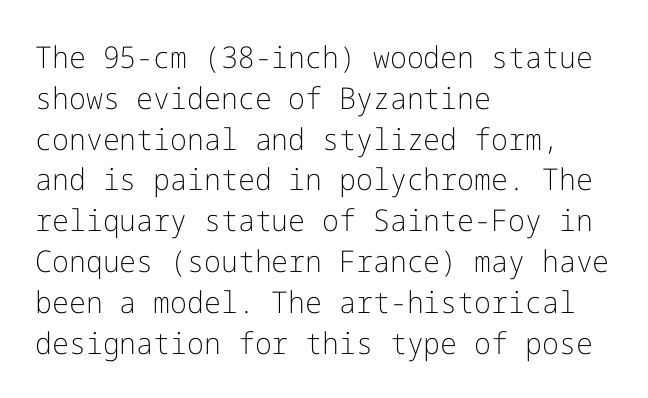
The image shows 30 px light sans-serif type, upright; set left-aligned, normal line spacing (1.36x), normal letter spacing, not underlined; low stroke contrast and a medium x-height.
